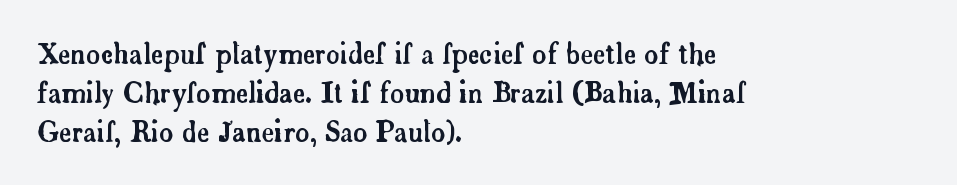
Q: Is the text italic (slanted)? A: No, it is upright.
Q: Is the text underlined? A: No.
Q: How is the paragraph aligned? A: Left-aligned.
Q: Is the spacing between letters normal or unusually wide? A: Normal.
Q: Is the spacing between lines tight, normal or loose? A: Normal.
